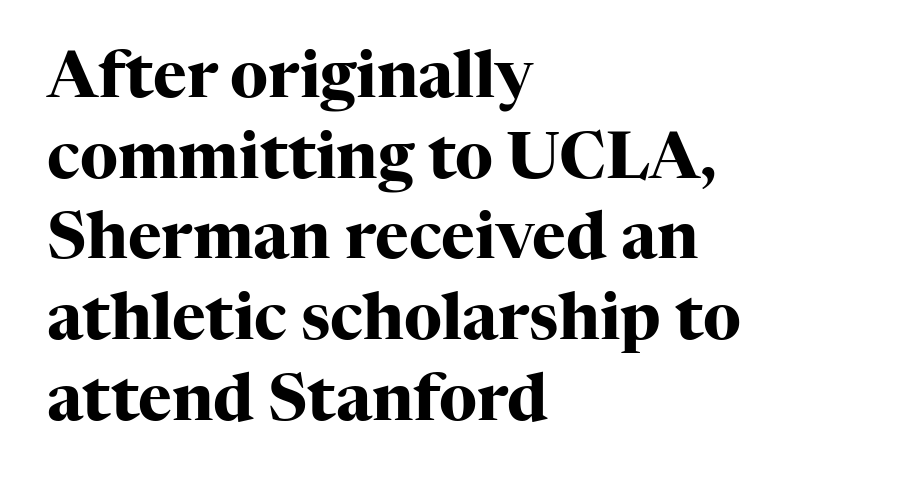
The image shows 64 px heavy serif type, upright; set left-aligned, normal line spacing (1.26x), normal letter spacing, not underlined; high stroke contrast and a medium x-height.
